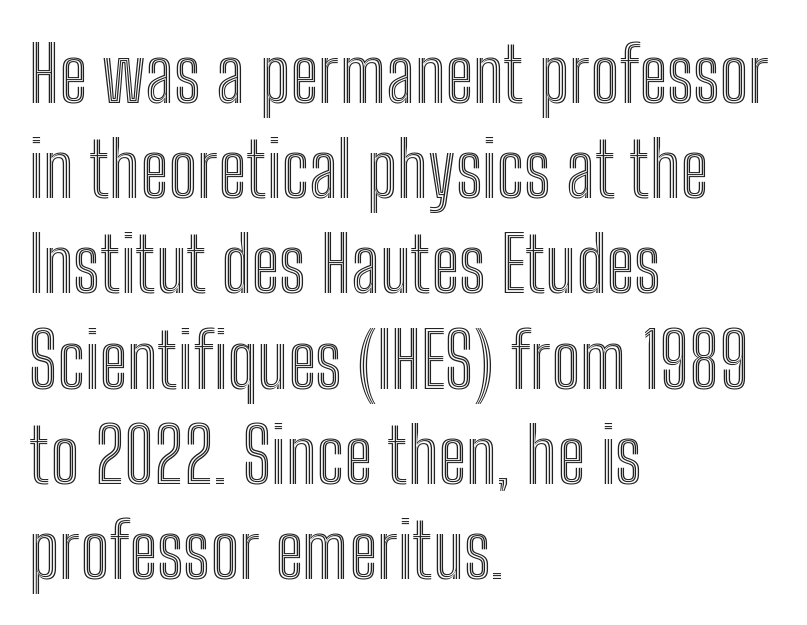
{"italic": "no", "width": "condensed", "x_height": "medium", "monospaced": "no", "underline": "no", "align": "left", "line_spacing": "normal", "line_spacing_ratio": 1.27, "letter_spacing": "normal", "letter_spacing_em": 0.0, "glyph_px": 75}
